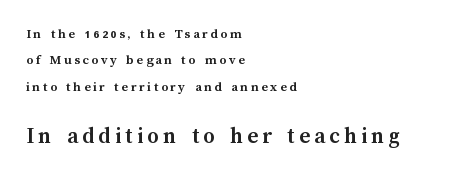
Ascenders rise straight up at ninety degrees. Thick stems and heavy bowls — unmistakably bold. The rag falls on the right side of this text block. Larger block? The one below; the one above is distinctly smaller. The zone under the glyphs is completely vacant.
